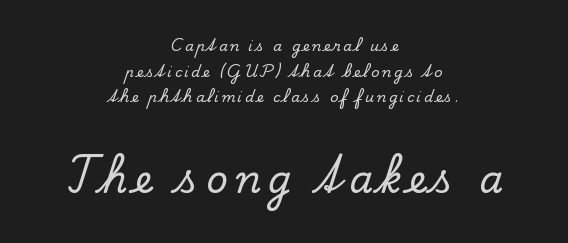
A centered setting, common on invitations and titles, is used for this passage. Varying glyph widths throughout — classic text-font behaviour. Just letters on the line, the space beneath them empty. Unlike a clean sans, this face finishes its strokes with serifs.
